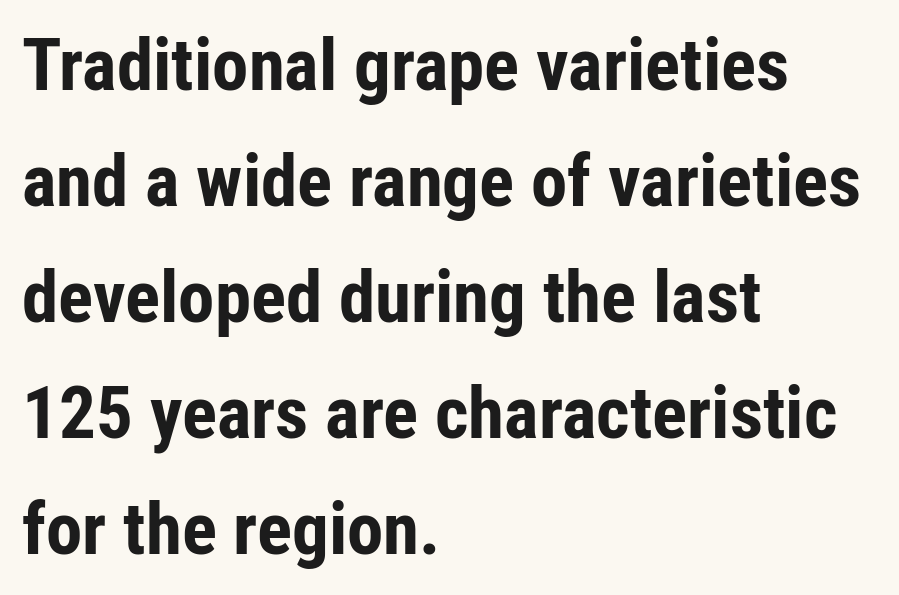
{"serif": "no", "italic": "no", "bold": "yes", "weight": "bold", "width": "condensed", "stroke_contrast": "low", "x_height": "medium", "monospaced": "no", "underline": "no", "align": "left", "line_spacing": "normal", "line_spacing_ratio": 1.59, "letter_spacing": "normal", "letter_spacing_em": 0.0, "glyph_px": 73}
